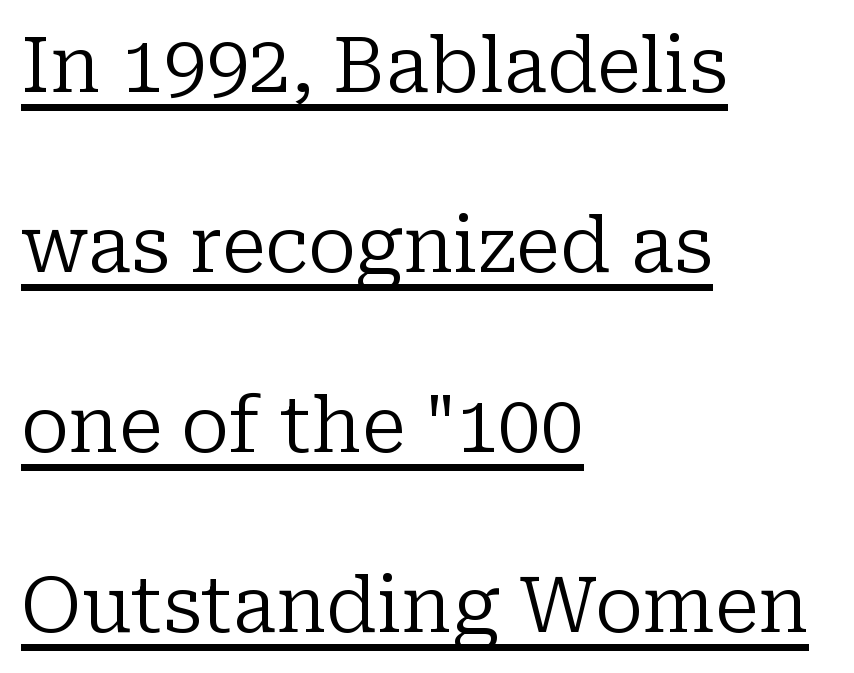
{"serif": "yes", "italic": "no", "bold": "no", "weight": "regular", "width": "normal", "stroke_contrast": "low", "x_height": "medium", "monospaced": "no", "underline": "yes", "align": "left", "line_spacing": "loose", "line_spacing_ratio": 2.37, "letter_spacing": "normal", "letter_spacing_em": 0.0, "glyph_px": 76}
